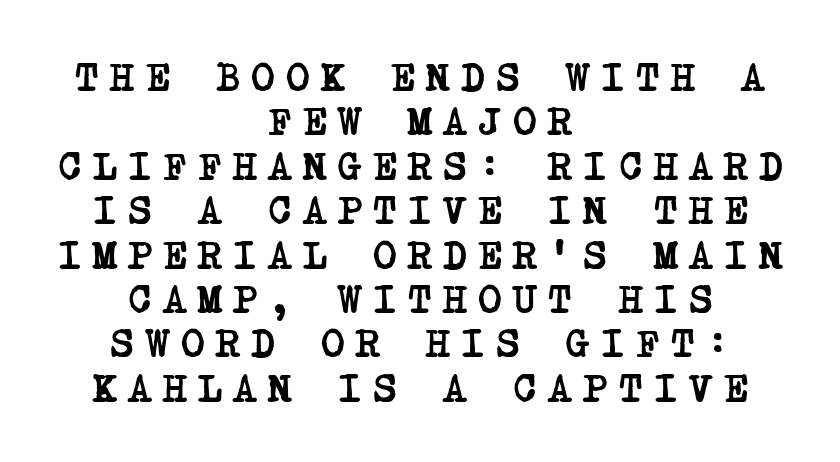
The image shows 40 px semibold, condensed serif type; set centered, tight line spacing (1.11x), unusually wide letter spacing (+0.29 em), not underlined; low stroke contrast and a large x-height.
